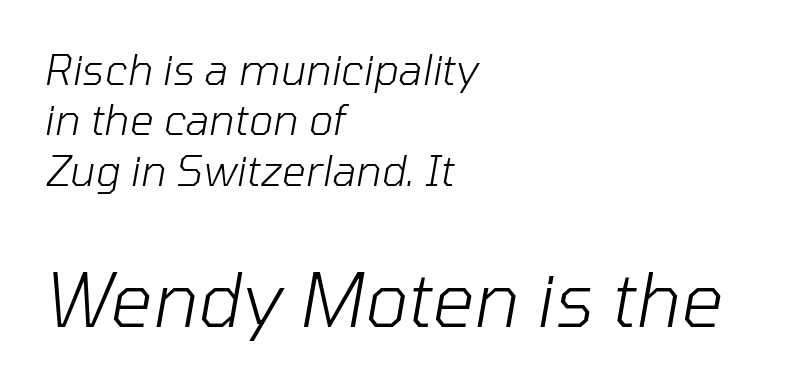
The image shows 74 px light type, italic (leaning right); set left-aligned, line spacing 1.2x, normal letter spacing, not underlined; the second (bottom) block is 1.76x larger; low stroke contrast and a medium x-height.
